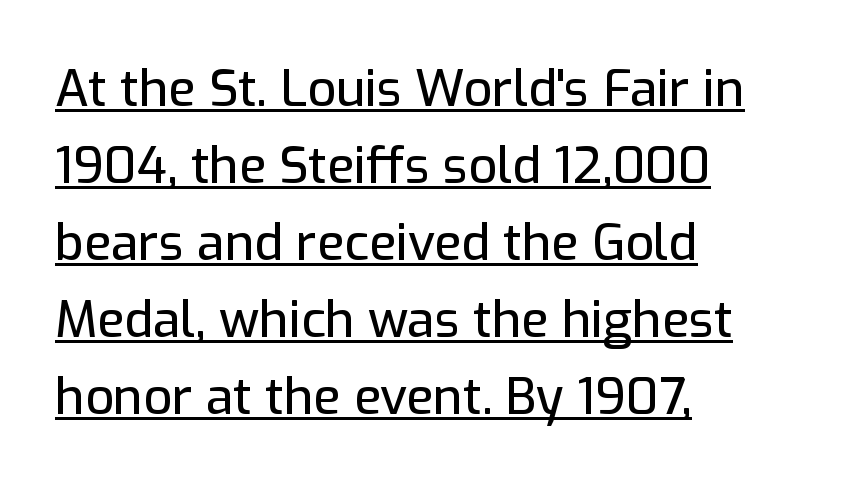
{"serif": "no", "italic": "no", "width": "normal", "stroke_contrast": "low", "x_height": "medium", "monospaced": "no", "underline": "yes", "align": "left", "line_spacing": "normal", "line_spacing_ratio": 1.54, "letter_spacing": "normal", "letter_spacing_em": 0.0, "glyph_px": 50}
